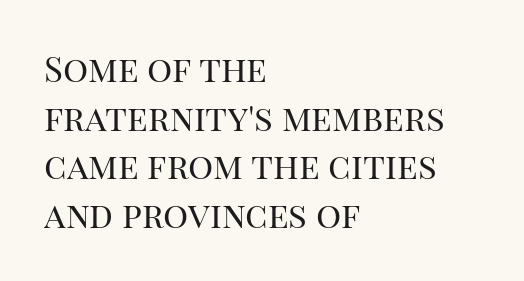
The image shows 35 px regular-weight serif type, upright; set left-aligned, normal line spacing (1.39x), normal letter spacing, not underlined; high stroke contrast and a large x-height.
